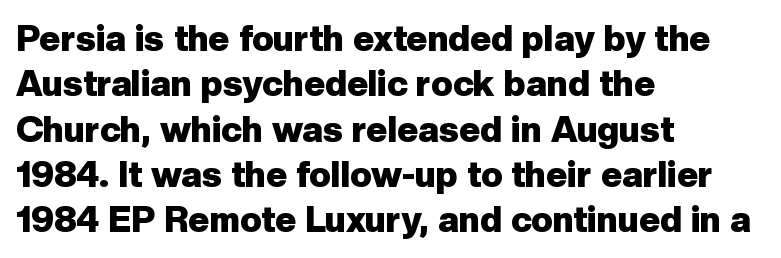
Typeset ragged right — the left edge is the straight one. If you drew a line through each stem, it would be perfectly vertical. Plain, unruled lines of type. The horizontal fit of the characters is conventional and even. Evenly set lines give the paragraph a standard silhouette.
